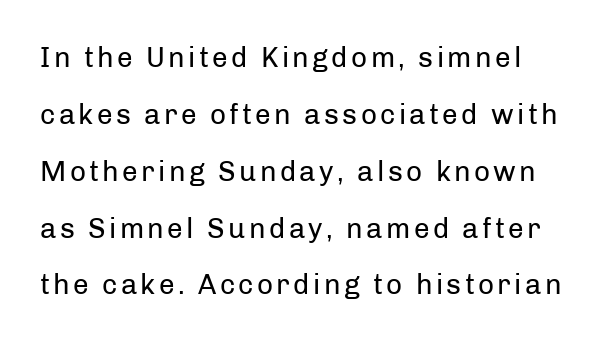
A typesetter would call this proportional, since set widths differ per character. Has an underline been added? It has not. Ordinary non-slanted type is in use. Are there feet on the stems? There aren't — it's a sans. This sample trades compactness for vertical openness between lines. Vertical stems look standard width or narrower in stroke.
